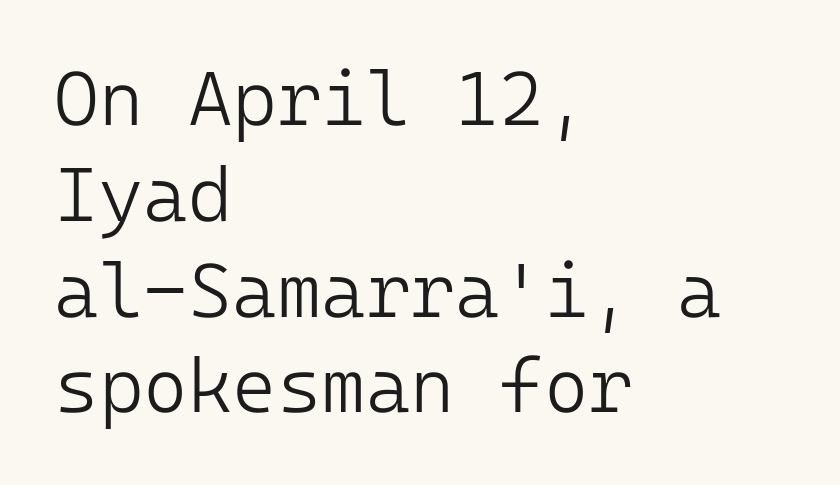
The typesetting does not lean heavy: it is not bold. Students, observe: this is what conventionally led text looks like. These lines are composed in type without serifs. No extra tracking has been applied to these lines.
